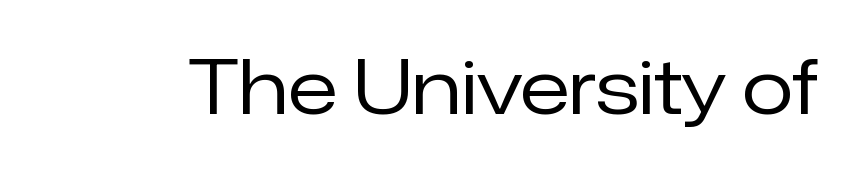
The image shows 75 px regular-weight sans-serif type, upright; set normal letter spacing, not underlined; low stroke contrast and a medium x-height.
